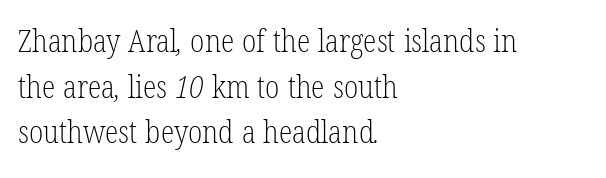
Look at the bottom of the vertical strokes: they flare into serifs here. The area under the type is left untouched. This block has exactly the height ordinary leading produces. Note the varied advance widths — an 'i' is clearly narrower than an 'm'. The compositor pushed each line to the left boundary.
